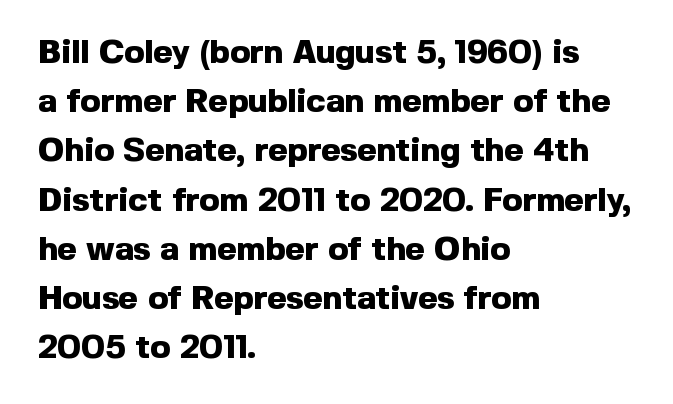
Q: Is the text bold? A: Yes.
Q: Is the text italic (slanted)? A: No, it is upright.
Q: Is the typeface a serif or a sans-serif typeface? A: Sans-serif.
Q: Is the text underlined? A: No.
Q: How is the paragraph aligned? A: Left-aligned.
Q: Is the spacing between letters normal or unusually wide? A: Normal.
Q: Is the spacing between lines tight, normal or loose? A: Normal.
Q: Width (condensed, normal, or wide)? A: Normal.
Q: x-height? A: Medium.
Q: Monospaced? A: No.
